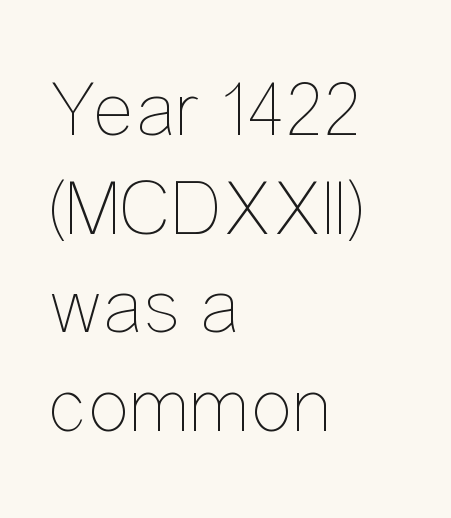
{"italic": "no", "bold": "no", "weight": "thin", "width": "condensed", "stroke_contrast": "low", "x_height": "medium", "monospaced": "no", "underline": "no", "align": "left", "line_spacing": "normal", "line_spacing_ratio": 1.25, "letter_spacing": "normal", "letter_spacing_em": 0.0, "glyph_px": 79}
